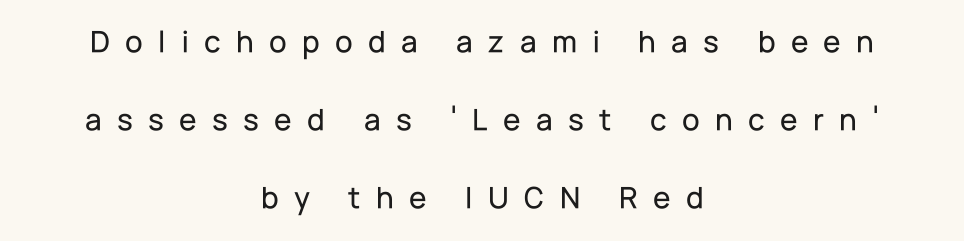
{"serif": "no", "italic": "no", "width": "normal", "stroke_contrast": "low", "x_height": "medium", "monospaced": "no", "underline": "no", "align": "center", "line_spacing": "loose", "line_spacing_ratio": 2.44, "letter_spacing": "wide", "letter_spacing_em": 0.48, "glyph_px": 32}
